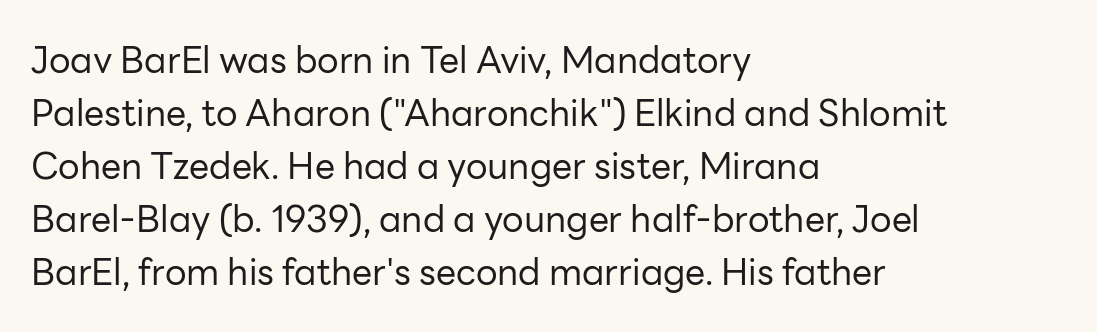
The image shows 36 px regular-weight sans-serif type, upright; set left-aligned, normal line spacing (1.47x), normal letter spacing, not underlined; low stroke contrast and a medium x-height.
